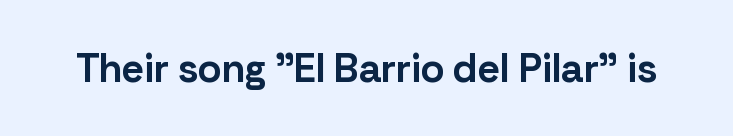
The image shows 40 px bold sans-serif type, upright; set normal letter spacing, not underlined; low stroke contrast and a medium x-height.
